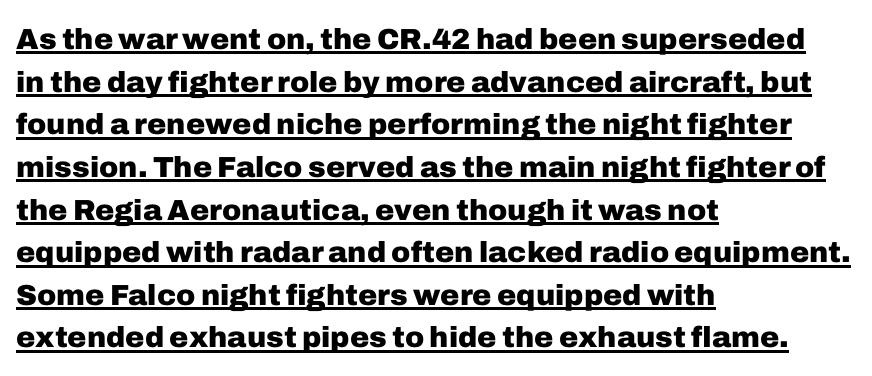
The image shows 29 px heavy sans-serif type, upright; set left-aligned, normal line spacing (1.47x), normal letter spacing, underlined; low stroke contrast and a medium x-height.
